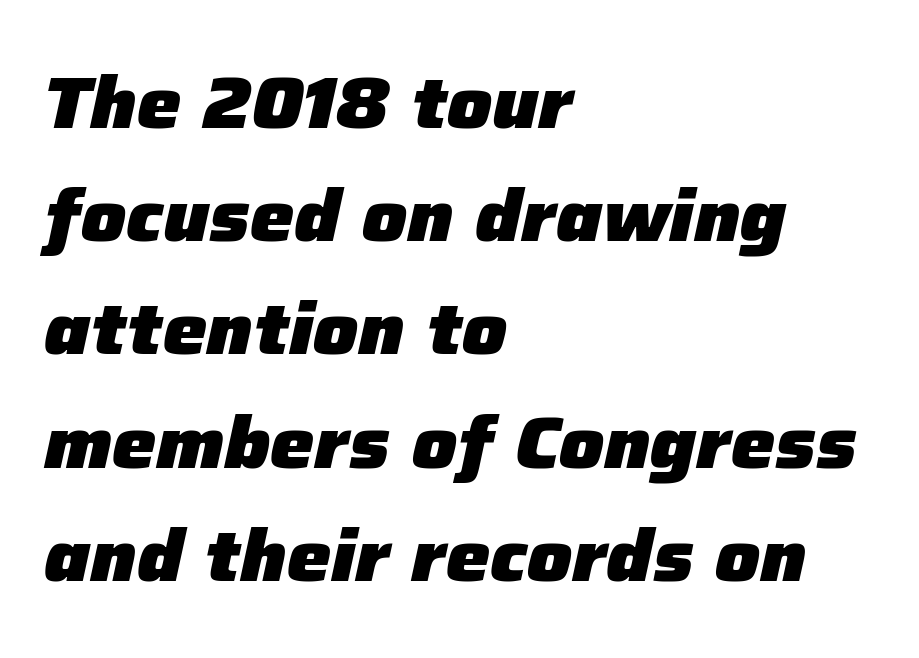
Q: Is the text bold? A: Yes.
Q: Is the text italic (slanted)? A: Yes, it leans right by about 12 degrees.
Q: Is the text underlined? A: No.
Q: How is the paragraph aligned? A: Left-aligned.
Q: Is the spacing between letters normal or unusually wide? A: Normal.
Q: Is the spacing between lines tight, normal or loose? A: Normal.
Q: Width (condensed, normal, or wide)? A: Normal.
Q: Stroke contrast? A: Low.
Q: x-height? A: Medium.
Q: Monospaced? A: No.
